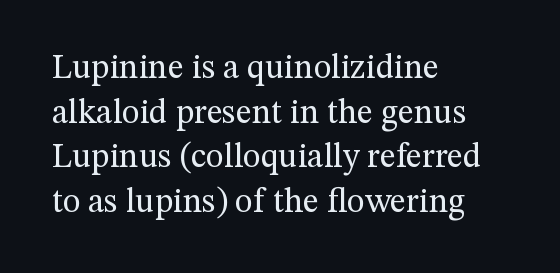
The image shows 34 px regular-weight serif type, upright; set left-aligned, normal line spacing (1.31x), normal letter spacing, not underlined; medium stroke contrast and a medium x-height.
